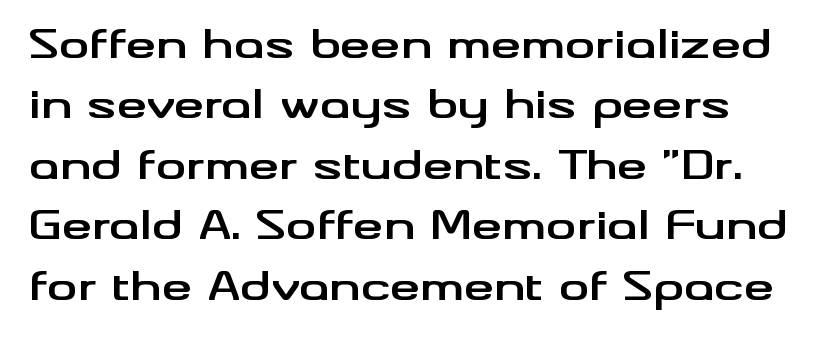
Q: Is the text bold? A: Yes.
Q: Is the text italic (slanted)? A: No, it is upright.
Q: Is the typeface a serif or a sans-serif typeface? A: Sans-serif.
Q: Is the text underlined? A: No.
Q: Is the spacing between letters normal or unusually wide? A: Normal.
Q: Is the spacing between lines tight, normal or loose? A: Normal.
Q: Width (condensed, normal, or wide)? A: Wide.
Q: Stroke contrast? A: Medium.
Q: x-height? A: Small.
Q: Monospaced? A: No.
